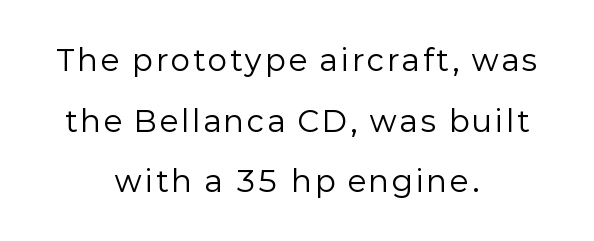
{"serif": "no", "italic": "no", "bold": "no", "weight": "regular", "width": "normal", "stroke_contrast": "low", "x_height": "medium", "monospaced": "no", "underline": "no", "align": "center", "line_spacing": "loose", "line_spacing_ratio": 2.09, "glyph_px": 29}
